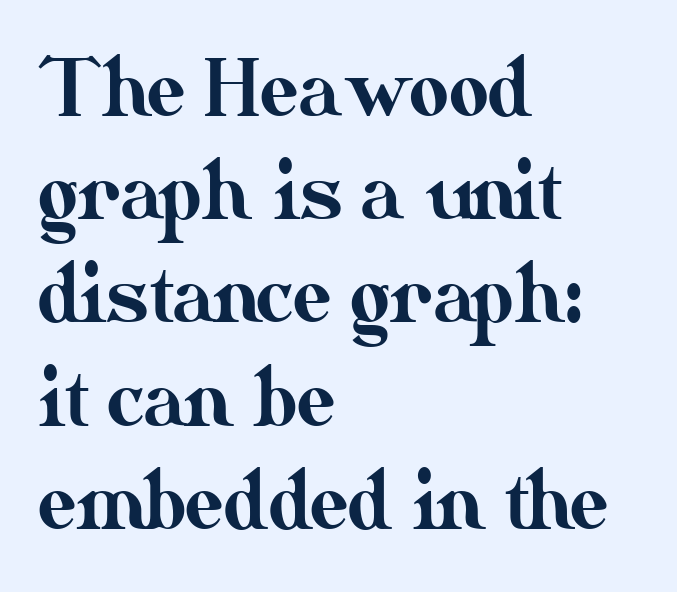
Q: Is the text italic (slanted)? A: No, it is upright.
Q: Is the text underlined? A: No.
Q: How is the paragraph aligned? A: Left-aligned.
Q: Is the spacing between letters normal or unusually wide? A: Normal.
Q: Is the spacing between lines tight, normal or loose? A: Normal.
Q: Width (condensed, normal, or wide)? A: Normal.
Q: Stroke contrast? A: Medium.
Q: x-height? A: Small.
Q: Monospaced? A: No.
